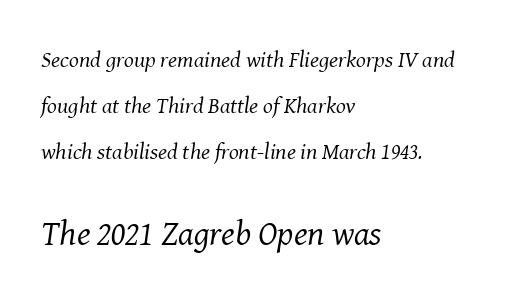
Words float on clear page, feet unadorned. Looks like regular typesetting: each glyph gets only the width it needs. The type is set solid horizontally, with unmodified tracking. The weight would be labelled regular, book, light, or lighter still. Reading down the block, your eye returns to a fixed left position each line. Whoever set this chose breathing room over compactness in the vertical rhythm.
